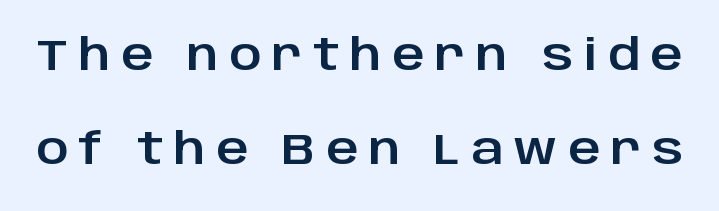
No word sits above an underline. Note: no serifs on the glyphs. Note the varied advance widths — an 'i' is clearly narrower than an 'm'. The tracking reads as deliberately expanded to a designer's eye. Leading: increased. Unlike italic type, these characters show no tilt at all.
